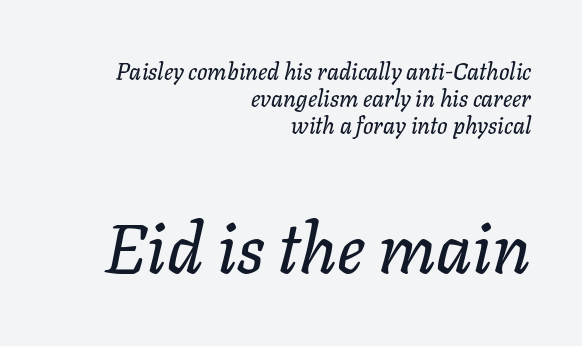
Q: Is the text italic (slanted)? A: Yes, it leans right by about 11 degrees.
Q: Is the text underlined? A: No.
Q: How is the paragraph aligned? A: Right-aligned.
Q: Is the spacing between letters normal or unusually wide? A: Normal.
Q: Which block of text is set in a larger size, the first (top) or the second (bottom)? A: The second (bottom) one.
Q: Width (condensed, normal, or wide)? A: Normal.
Q: Stroke contrast? A: Low.
Q: x-height? A: Medium.
Q: Monospaced? A: No.
